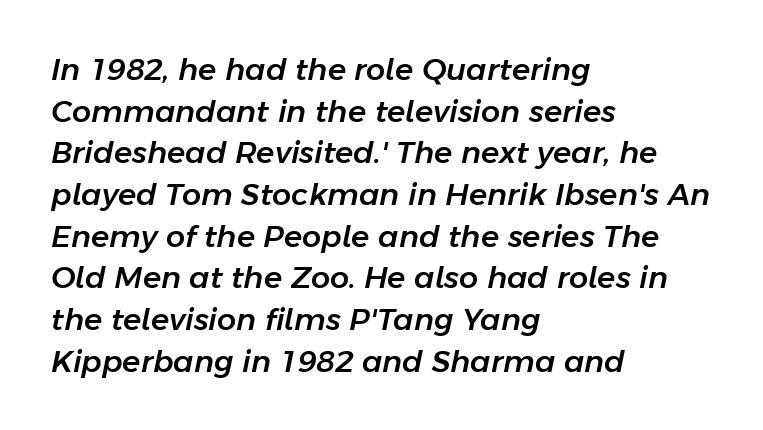
Q: Is the text italic (slanted)? A: Yes, it leans right by about 11 degrees.
Q: Is the text underlined? A: No.
Q: How is the paragraph aligned? A: Left-aligned.
Q: Is the spacing between letters normal or unusually wide? A: Normal.
Q: Is the spacing between lines tight, normal or loose? A: Normal.
Q: Width (condensed, normal, or wide)? A: Normal.
Q: Stroke contrast? A: Low.
Q: x-height? A: Medium.
Q: Monospaced? A: No.
